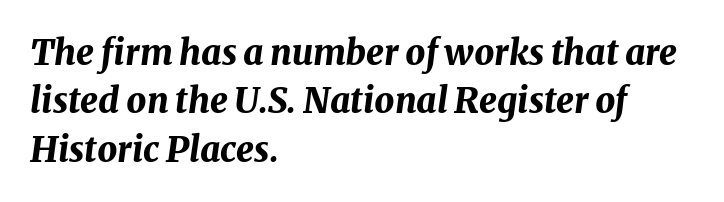
The image shows 35 px bold type, italic (leaning right); set left-aligned, normal line spacing (1.38x), normal letter spacing, not underlined; medium stroke contrast and a medium x-height.
